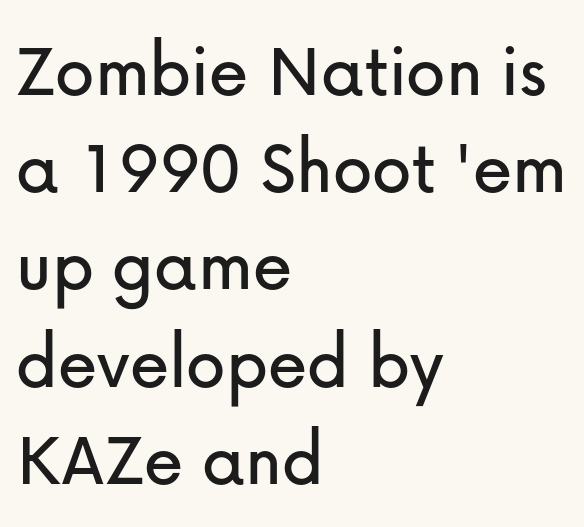
The image shows 79 px sans-serif type, upright; set left-aligned, line spacing 1.23x, normal letter spacing, not underlined; low stroke contrast and a medium x-height.
